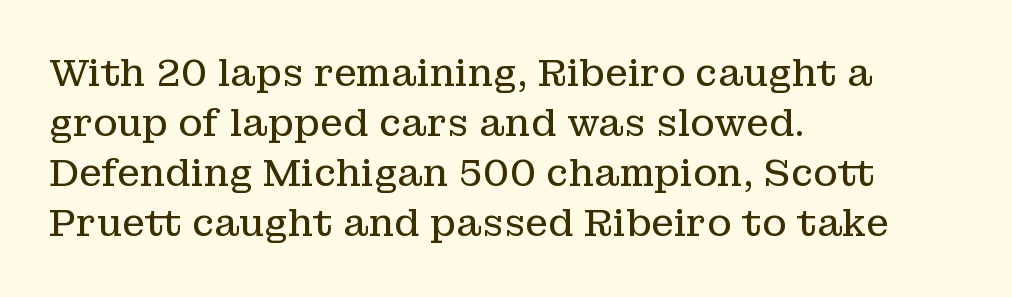
The image shows 37 px regular-weight serif type, upright; set left-aligned, normal line spacing (1.35x), normal letter spacing, not underlined; low stroke contrast and a medium x-height.
